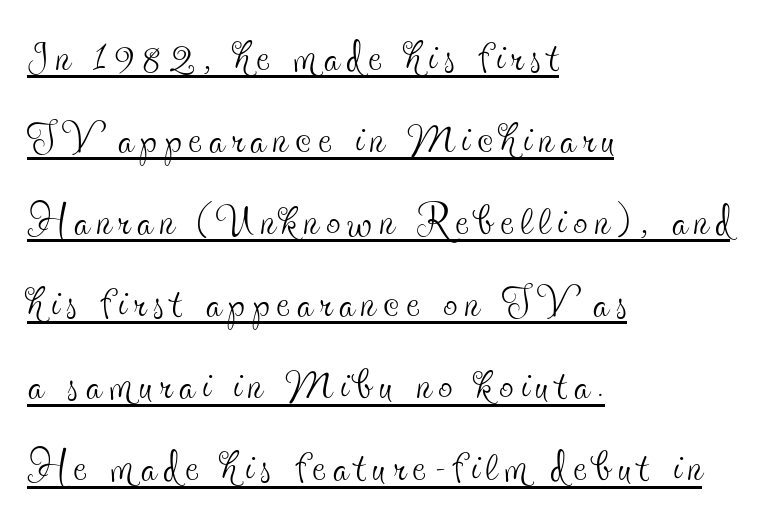
Q: Is the text bold? A: No.
Q: Is the typeface a serif or a sans-serif typeface? A: Serif.
Q: Is the text underlined? A: Yes.
Q: How is the paragraph aligned? A: Left-aligned.
Q: Is the spacing between lines tight, normal or loose? A: Normal.
Q: Width (condensed, normal, or wide)? A: Condensed.
Q: x-height? A: Small.
Q: Monospaced? A: No.
